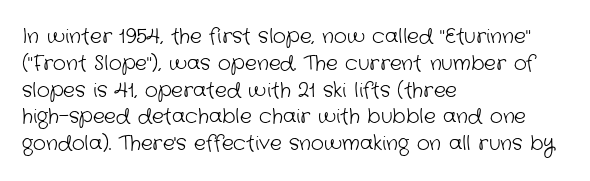
Q: Is the text bold? A: No.
Q: Is the text underlined? A: No.
Q: How is the paragraph aligned? A: Left-aligned.
Q: Is the spacing between letters normal or unusually wide? A: Normal.
Q: Is the spacing between lines tight, normal or loose? A: Normal.
